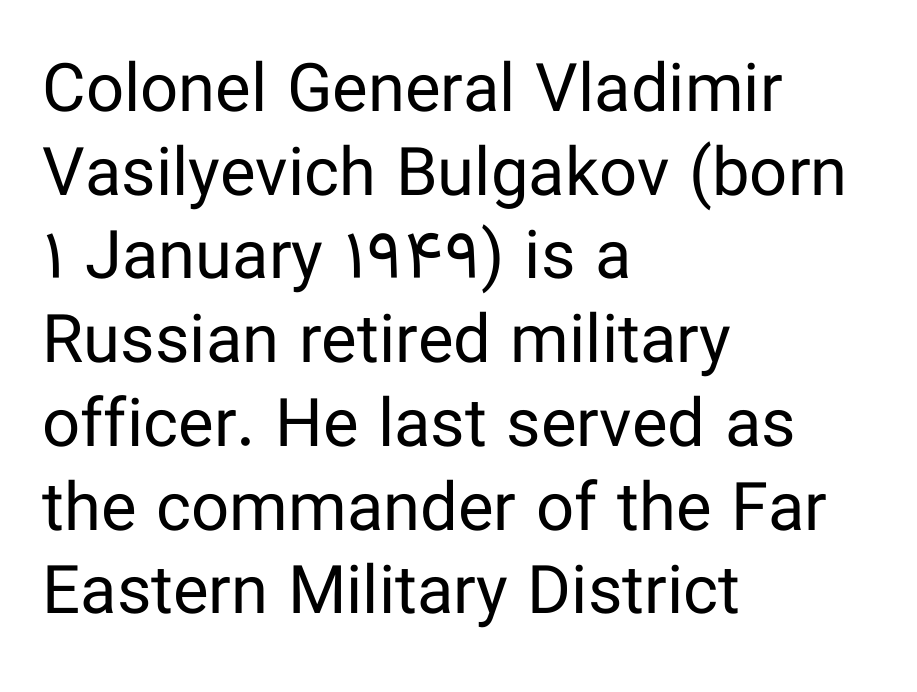
{"serif": "no", "italic": "no", "bold": "no", "weight": "regular", "width": "normal", "stroke_contrast": "low", "x_height": "medium", "monospaced": "no", "underline": "no", "align": "left", "line_spacing": "normal", "line_spacing_ratio": 1.25, "letter_spacing": "normal", "letter_spacing_em": 0.0, "glyph_px": 67}
